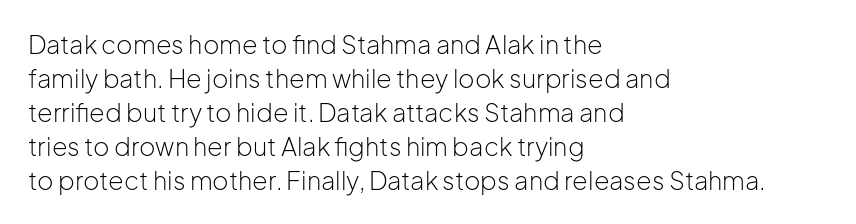
The image shows 25 px text type, upright; set left-aligned, normal line spacing (1.36x), normal letter spacing, not underlined.
